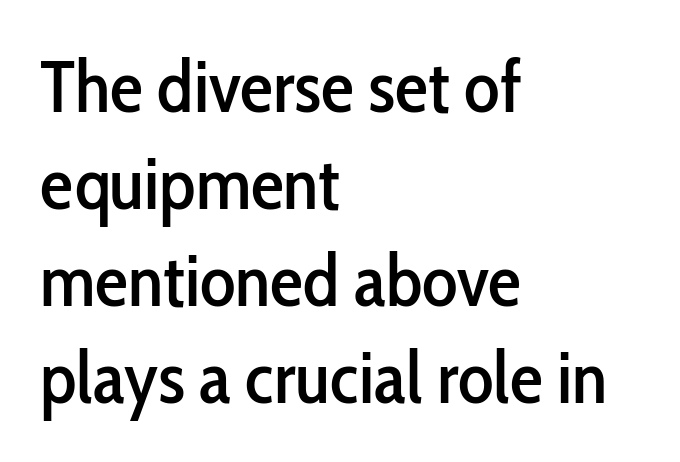
The image shows 74 px condensed sans-serif type, upright; set left-aligned, normal line spacing (1.31x), normal letter spacing, not underlined; low stroke contrast and a medium x-height.
